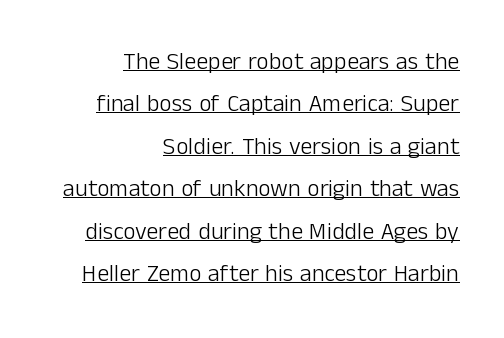
The image shows 24 px text type, upright; set right-aligned, line spacing 1.77x, normal letter spacing, underlined.
